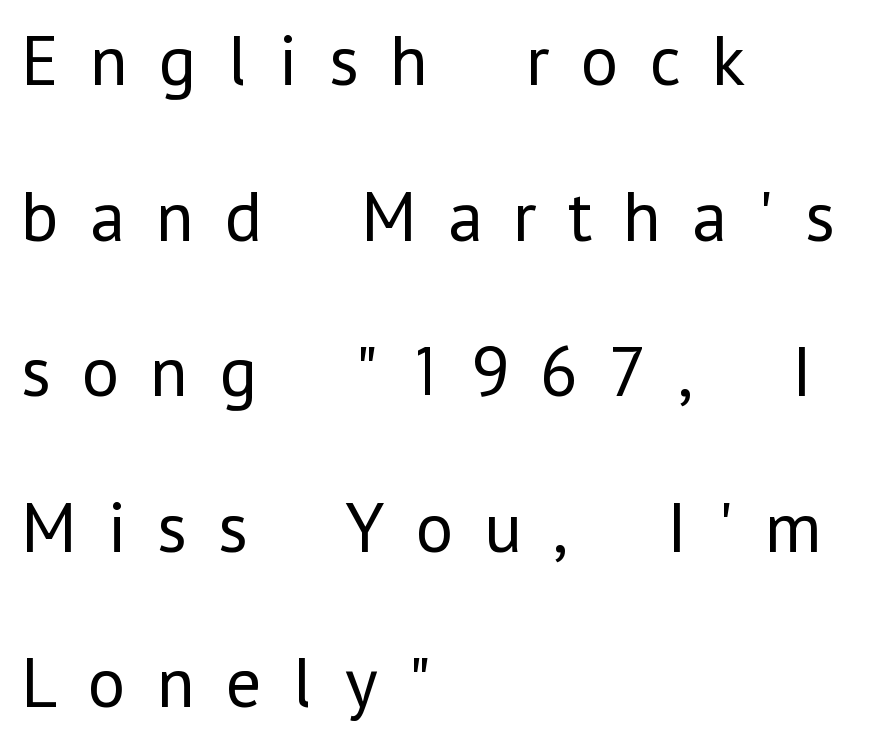
Q: Is the text bold? A: No.
Q: Is the text italic (slanted)? A: No, it is upright.
Q: Is the typeface a serif or a sans-serif typeface? A: Sans-serif.
Q: Is the text underlined? A: No.
Q: How is the paragraph aligned? A: Left-aligned.
Q: Is the spacing between letters normal or unusually wide? A: Unusually wide.
Q: Is the spacing between lines tight, normal or loose? A: Loose.
Q: Width (condensed, normal, or wide)? A: Normal.
Q: Stroke contrast? A: Low.
Q: x-height? A: Medium.
Q: Monospaced? A: No.
